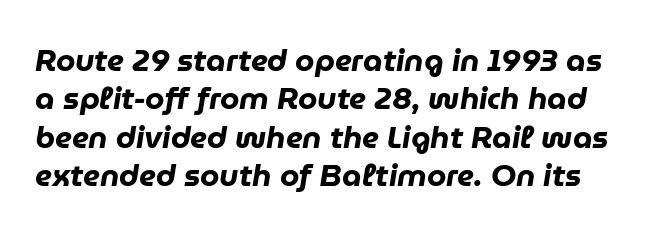
The image shows 31 px heavy type, italic (leaning right); set line spacing 1.24x, normal letter spacing, not underlined; low stroke contrast and a medium x-height.
